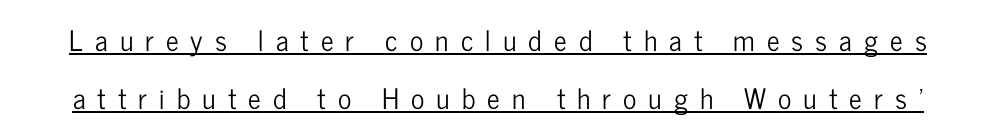
The image shows 28 px condensed sans-serif type, upright; set loose line spacing (2.07x), unusually wide letter spacing (+0.43 em), underlined; low stroke contrast and a medium x-height.
